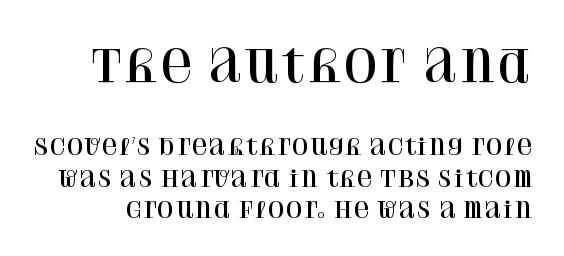
The image shows 44 px serif type, upright; set normal line spacing (1.43x), normal letter spacing, not underlined; the first (top) block is 2.0x larger; high stroke contrast and a large x-height.
